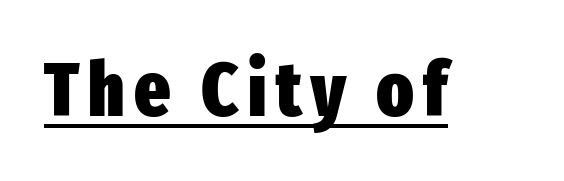
The image shows 76 px heavy, condensed sans-serif type, upright; set underlined; low stroke contrast and a medium x-height.
